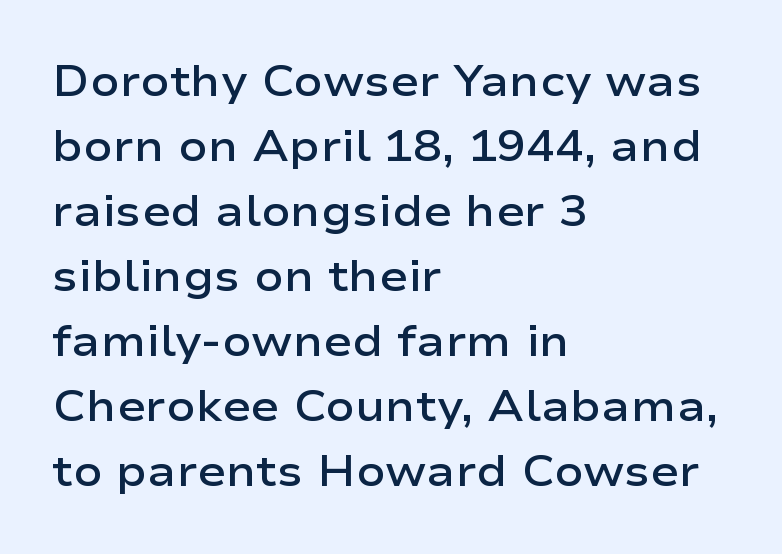
The image shows 43 px semibold, wide sans-serif type, upright; set left-aligned, normal line spacing (1.51x), normal letter spacing, not underlined; low stroke contrast and a medium x-height.
